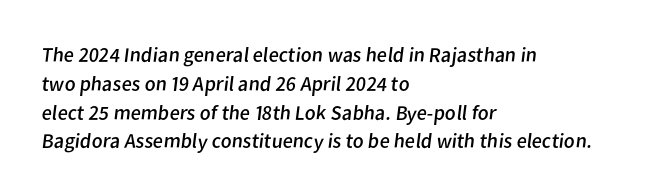
The vertical gap from one line to the next is medium. This rendering leaves character spacing at its baseline value. These glyphs show unthickened strokes, regular width or finer. Is the block centered? No — it sits flush against the left margin.
